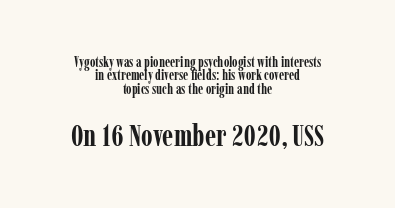
The image shows 30 px semibold, condensed serif type, upright; set centered, tight line spacing (0.96x), normal letter spacing, not underlined; the second (bottom) block is 2.14x larger; low stroke contrast and a medium x-height.
